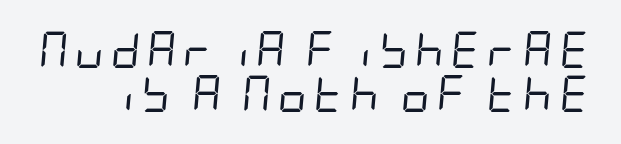
The string is rendered with underlining switched off. The strokes carry an ordinary text weight at most. Italic? Definitely — the glyphs are oblique.
